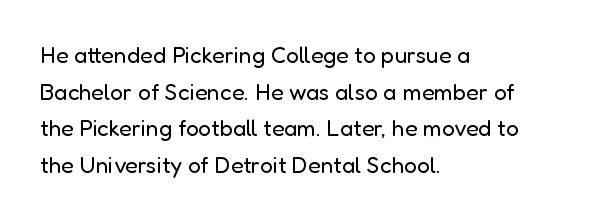
Notice how descenders clear the ascenders below comfortably — that's standard leading. Heft: none added — not bold. Posture: upright roman. The tracking reads as untouched default to a designer's eye. If you drew a ruler down the left edge, every line would touch it.
